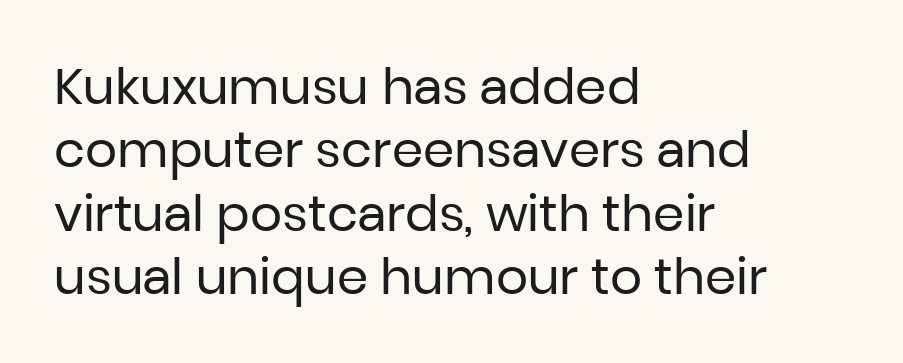
Posture: straight, roman, zero tilt. Note the varied advance widths — an 'i' is clearly narrower than an 'm'. A typesetter would call this zero additional tracking. Examine the stroke ends and you'll find no serifs. Horizontally, the lines are justified to the leading edge only. A bare baseline throughout the passage.
